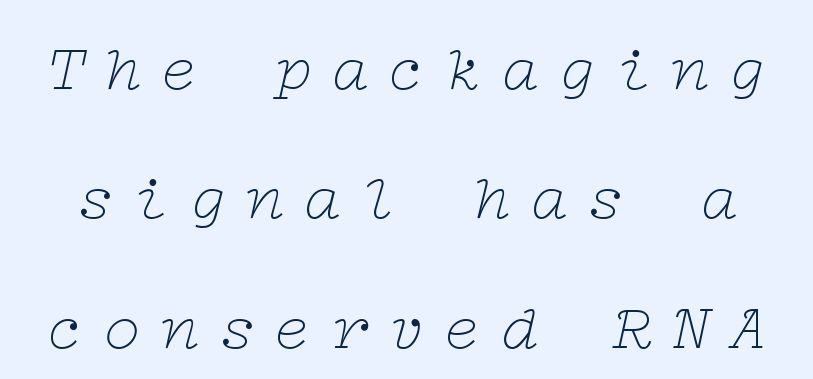
One glance says open: line gaps are wider than usual. These lines were composed using italics. Heaviness? Minimal to ordinary, like unemphasized prose. Spacing between characters has been opened up far beyond the box default. This rendering employs a face with finishing strokes, i.e., a serif.
